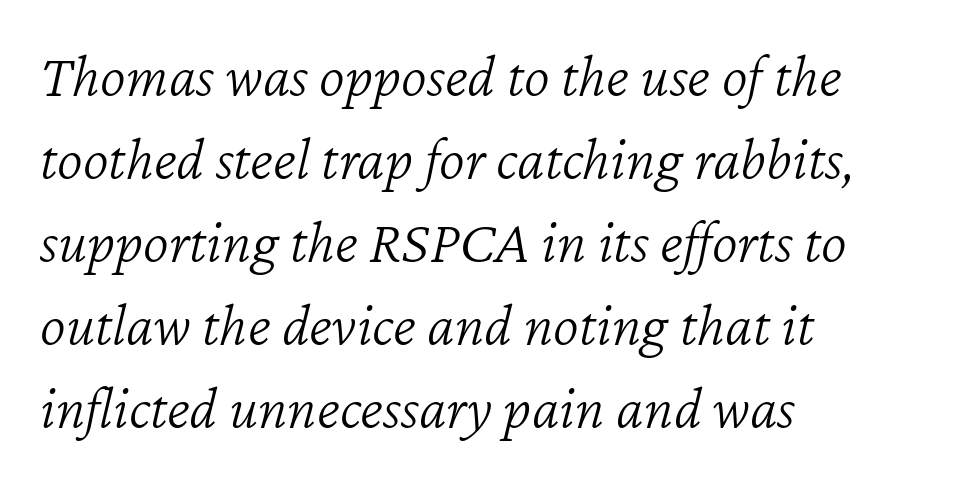
Do the characters align in a grid? No, the font is proportional. All the whitespace from short lines collects on the right. You can tell it's italic because the verticals aren't actually vertical. Just letters on the line, the space beneath them empty. Leading matches the norm, producing a regular column.
